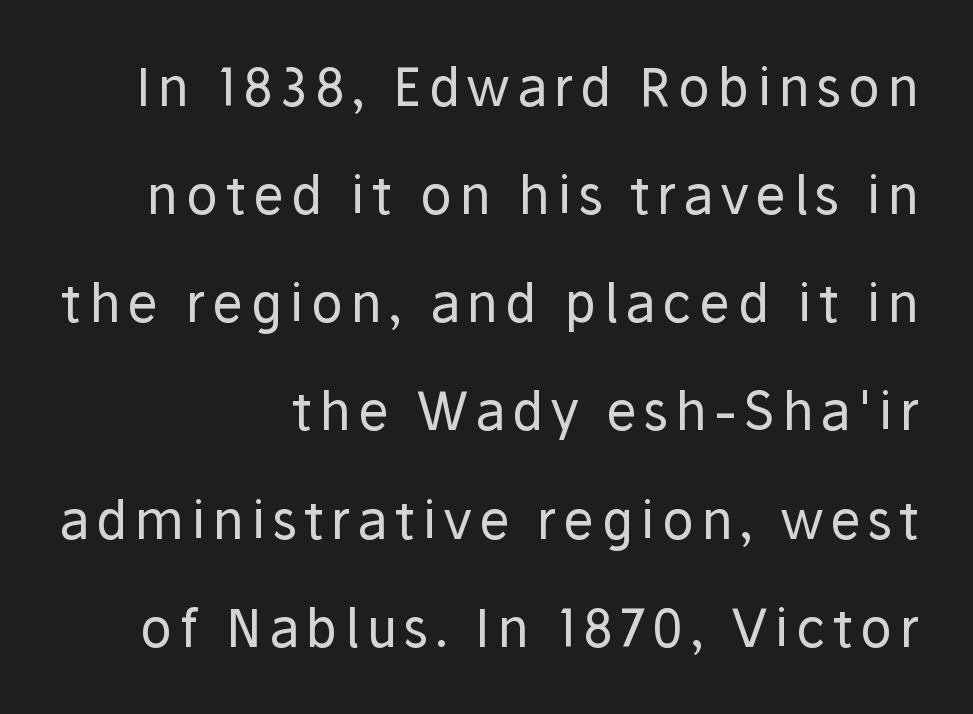
Q: Is the text bold? A: No.
Q: Is the text italic (slanted)? A: No, it is upright.
Q: Is the typeface a serif or a sans-serif typeface? A: Sans-serif.
Q: Is the text underlined? A: No.
Q: How is the paragraph aligned? A: Right-aligned.
Q: Is the spacing between lines tight, normal or loose? A: Loose.
Q: Width (condensed, normal, or wide)? A: Normal.
Q: Stroke contrast? A: Low.
Q: x-height? A: Medium.
Q: Monospaced? A: No.
